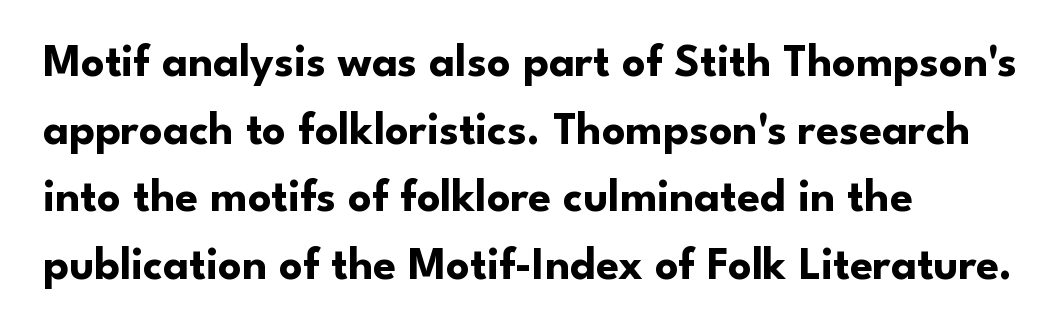
{"serif": "no", "italic": "no", "bold": "yes", "weight": "bold", "width": "normal", "stroke_contrast": "low", "x_height": "small", "monospaced": "no", "underline": "no", "align": "left", "line_spacing": "normal", "line_spacing_ratio": 1.47, "letter_spacing": "normal", "letter_spacing_em": 0.0, "glyph_px": 46}
